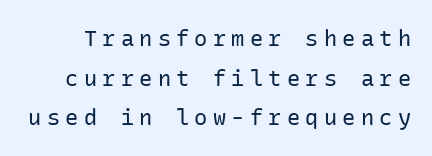
The image shows 22 px text type, upright; set line spacing 1.8x, unusually wide letter spacing (+0.24 em), not underlined.
